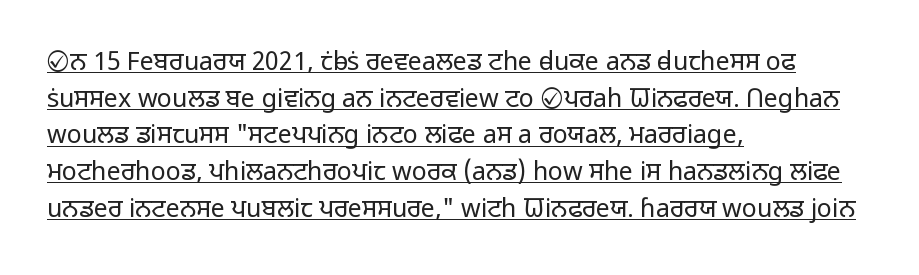
{"italic": "no", "bold": "no", "underline": "yes", "align": "left", "line_spacing": "normal", "line_spacing_ratio": 1.47, "letter_spacing": "normal", "letter_spacing_em": 0.0, "glyph_px": 25}
